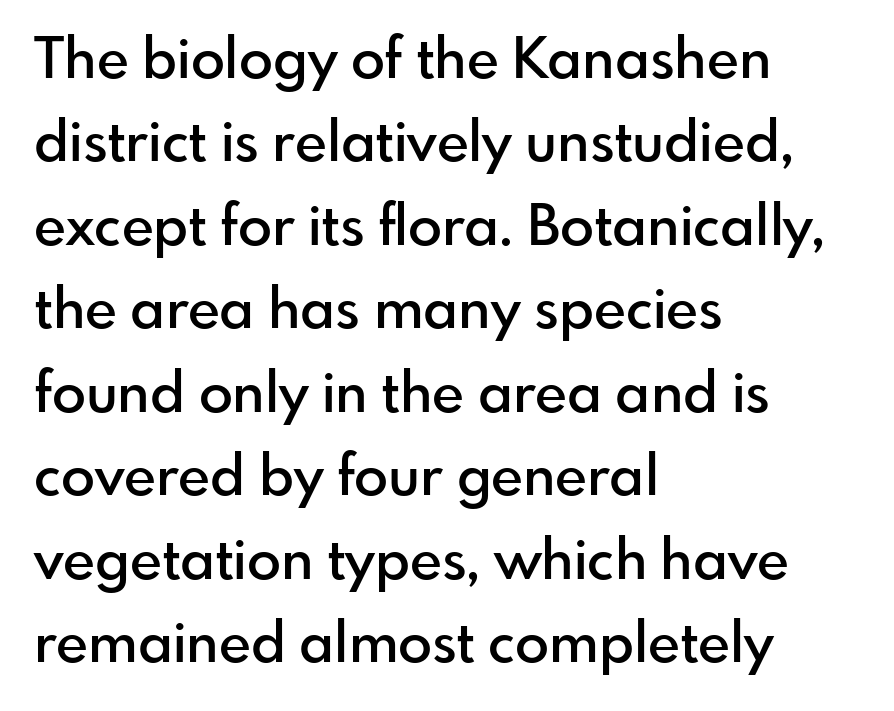
The image shows 56 px semibold sans-serif type, upright; set left-aligned, normal line spacing (1.49x), normal letter spacing, not underlined; low stroke contrast and a small x-height.
